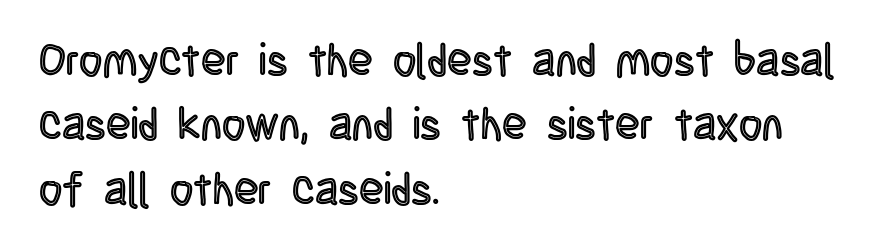
How would I describe the line gaps? Plain and ordinary. The rendering uses natural spacing where letterforms have individual widths. The face used here is rendered with its standard letterfit. A student would call this left alignment; a typographer would say flush left, rag right. Glance below the letters and you will spot only blank space. The specimen reads as upright at a glance.
